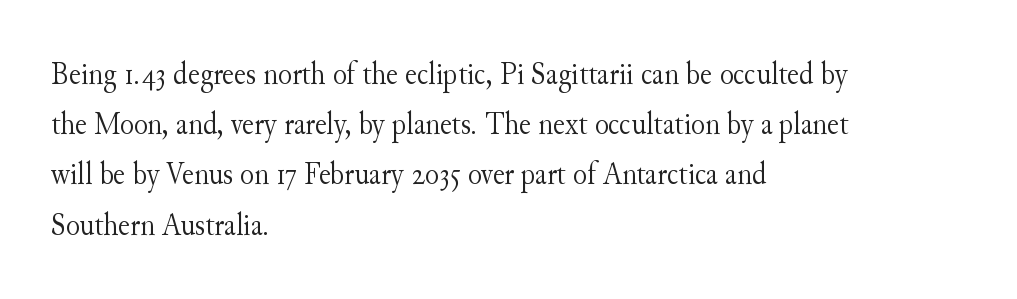
The passage shown has conventional tracking throughout. Here the designer chose a conventional face with non-uniform glyph widths. Vertical strokes here are truly vertical. Honestly, there is no underline to notice here at all. I'd call this a serif setting — the letters wear small feet.
